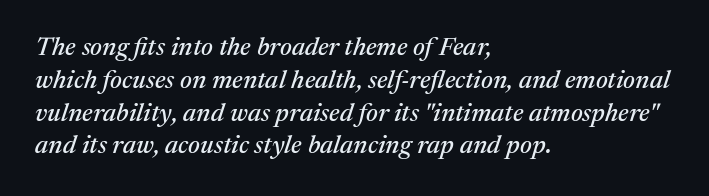
The image shows 26 px text type, italic (leaning right); set left-aligned, normal line spacing (1.26x), normal letter spacing, not underlined.
